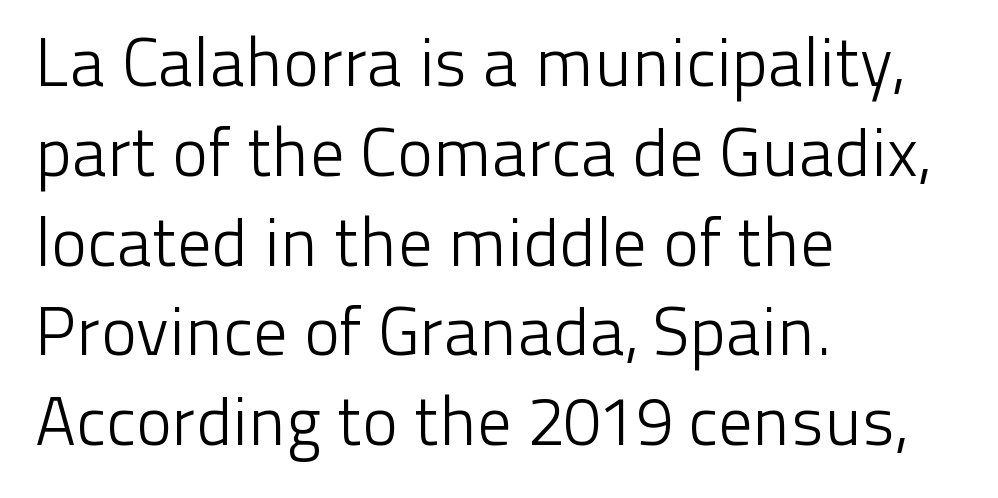
{"serif": "no", "italic": "no", "bold": "no", "weight": "light", "width": "normal", "stroke_contrast": "low", "x_height": "medium", "monospaced": "no", "underline": "no", "align": "left", "line_spacing": "normal", "line_spacing_ratio": 1.32, "letter_spacing": "normal", "letter_spacing_em": 0.0, "glyph_px": 68}
